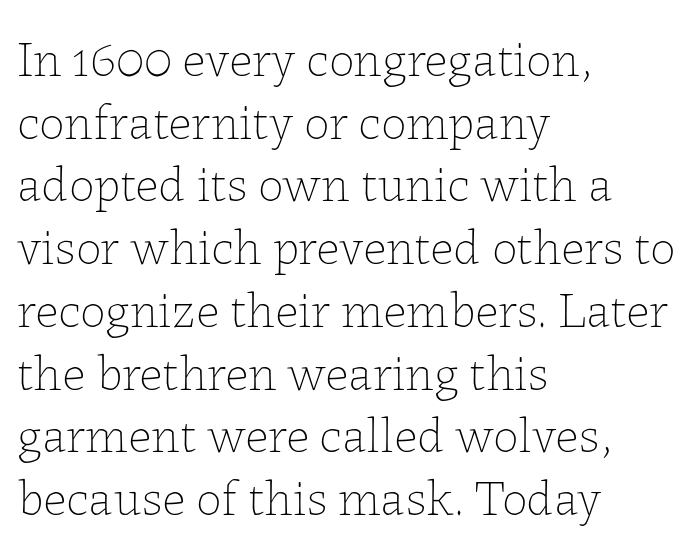
Default kerning and tracking; the words read as compact shapes. The letters advance in unequal steps, a hallmark of proportional type. Caption: face not bold, strokes unweighted. Designer's note — italics off, roman on. Line starts are locked; line ends wander.
